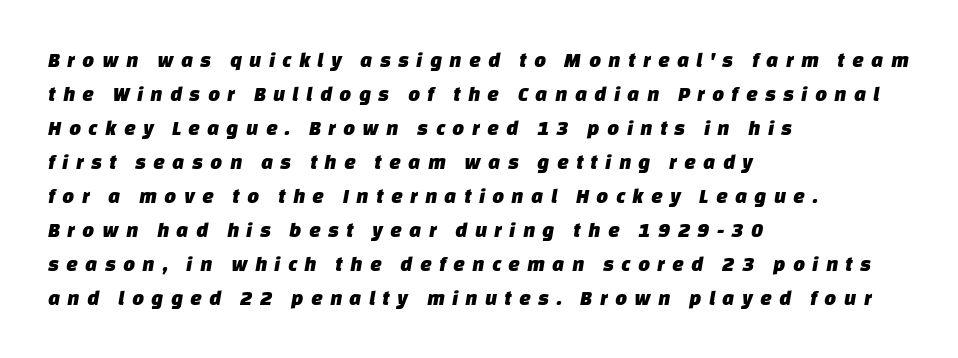
These lines are set flush left with a ragged right edge. The glyphs are unaccompanied by any horizontal stroke below them. The type is letterspaced generously, with wide tracking. Evenly set lines give the paragraph a standard silhouette.
